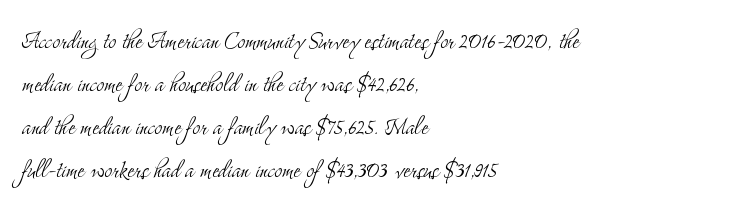
{"serif": "yes", "bold": "no", "weight": "light", "width": "condensed", "stroke_contrast": "medium", "x_height": "small", "monospaced": "no", "underline": "no", "align": "left", "line_spacing": "normal", "line_spacing_ratio": 1.48, "letter_spacing": "normal", "letter_spacing_em": 0.0, "glyph_px": 29}
